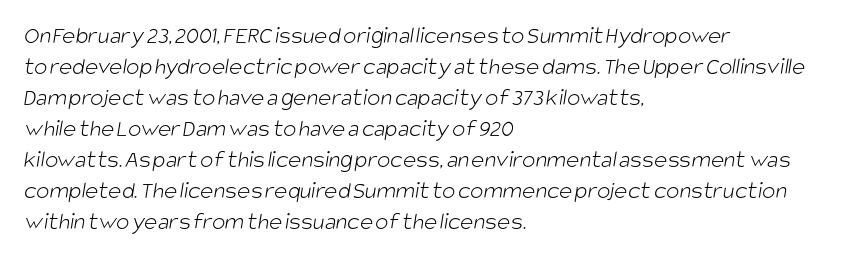
The image shows 25 px text type; set left-aligned, line spacing 1.24x, normal letter spacing, not underlined.
